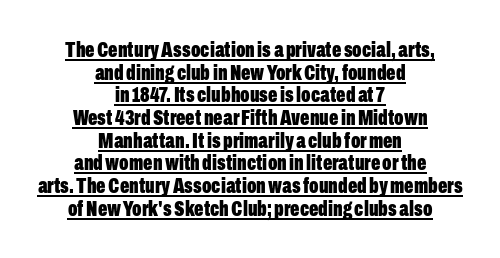
The type sits square on the baseline with zero lean. A typesetter would call this zero additional tracking. Baseline-to-baseline distance is barely more than the letter height. Weight check: bold — yes, fully. This rendering features underlined lettering.
